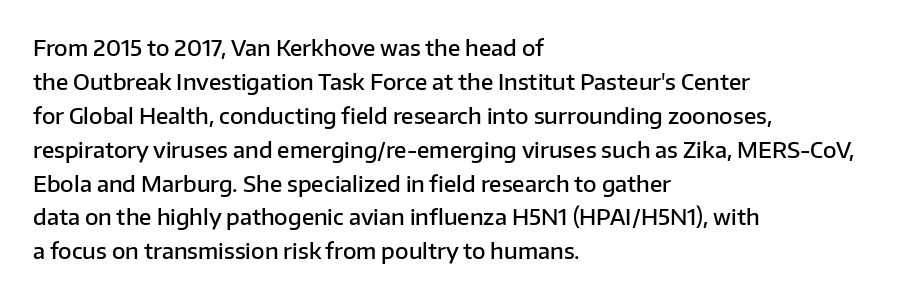
Notice how the stems are strictly vertical — no italics here. The passage shown has conventional tracking throughout. As a designer I'd log this as weight 600, semibold. Line beginnings align vertically; line endings do not.
